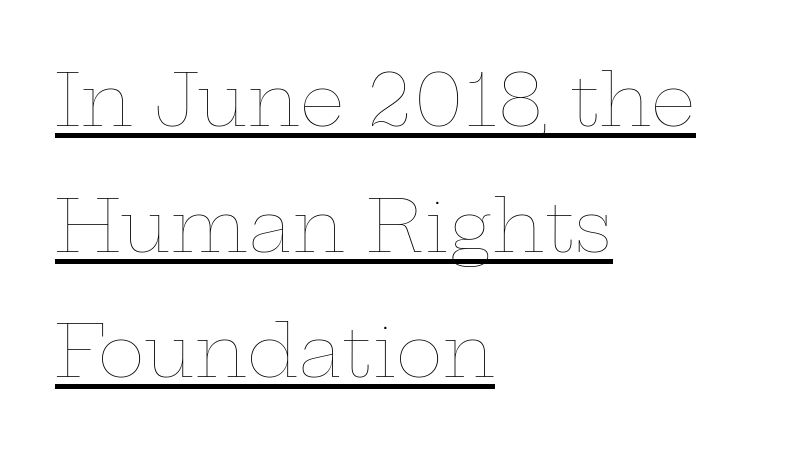
The image shows 71 px thin, wide type, upright; set left-aligned, line spacing 1.77x, normal letter spacing, underlined; low stroke contrast and a medium x-height.
